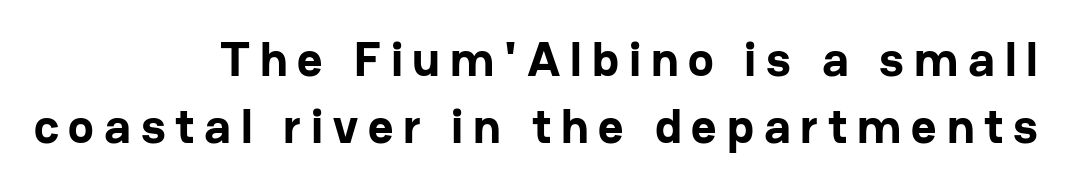
Q: Is the text bold? A: Yes.
Q: Is the text italic (slanted)? A: No, it is upright.
Q: Is the typeface a serif or a sans-serif typeface? A: Sans-serif.
Q: Is the text underlined? A: No.
Q: How is the paragraph aligned? A: Right-aligned.
Q: Is the spacing between letters normal or unusually wide? A: Unusually wide.
Q: Is the spacing between lines tight, normal or loose? A: Normal.
Q: Width (condensed, normal, or wide)? A: Normal.
Q: Stroke contrast? A: Low.
Q: x-height? A: Medium.
Q: Monospaced? A: No.
